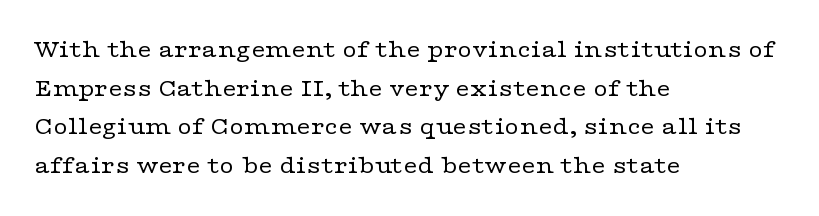
Notice how descenders clear the ascenders below comfortably — that's standard leading. Posture: vertical. Letter spacing: default. This rendering uses left alignment, leaving the right contour irregular.
